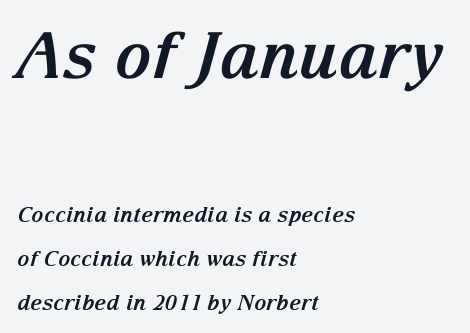
{"serif": "yes", "italic": "yes", "lean": "right", "slant_degrees": 15, "bold": "yes", "weight": "bold", "width": "normal", "stroke_contrast": "medium", "x_height": "medium", "monospaced": "no", "underline": "no", "align": "left", "line_spacing": "loose", "line_spacing_ratio": 2.08, "letter_spacing": "normal", "letter_spacing_em": 0.0, "larger_block": "first", "size_ratio": 3.05, "glyph_px": 64}
